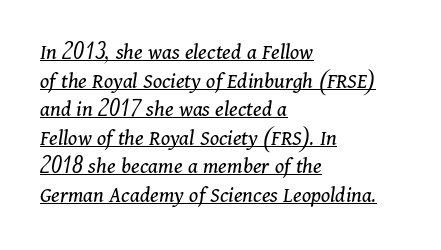
{"italic": "yes", "lean": "right", "slant_degrees": 11, "bold": "no", "underline": "yes", "align": "left", "line_spacing_ratio": 1.24, "letter_spacing": "normal", "letter_spacing_em": 0.0, "glyph_px": 23}
